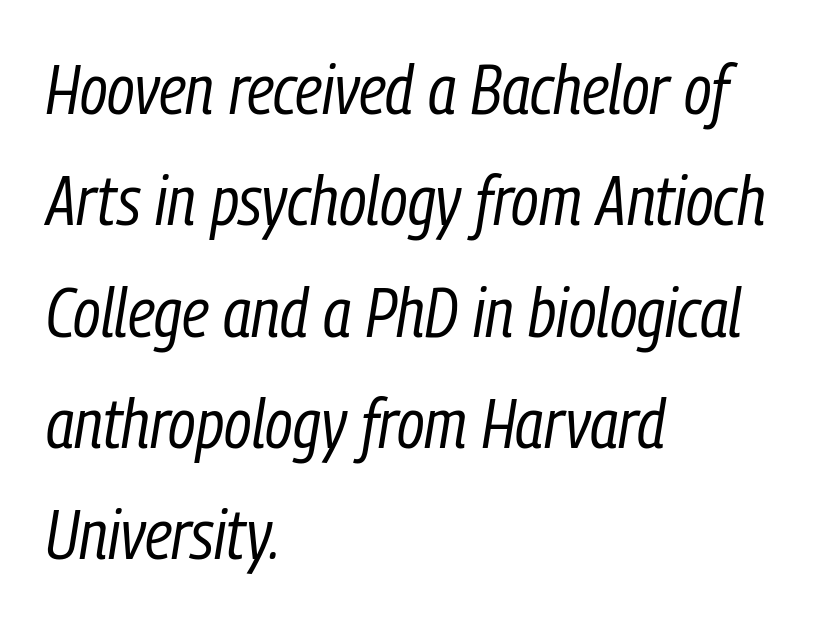
Note the varied advance widths — an 'i' is clearly narrower than an 'm'. Caption: multi-line text, flush left, ragged right. Decoration check: the copy has no underline. Is the type heavy? It reads as light-to-regular instead. Look at the tracking — it's just the regular setting, nothing added. The block of text has a typical density, with ordinary space between rows.
